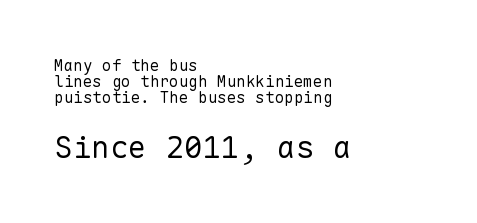
The image shows 31 px regular-weight sans-serif type, upright, monospaced; set left-aligned, tight line spacing (0.99x), normal letter spacing, not underlined; the second (bottom) block is 1.94x larger; low stroke contrast and a medium x-height.
